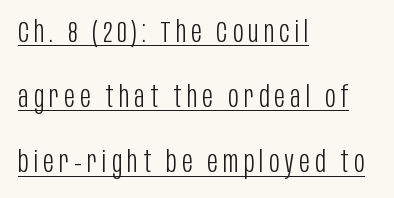
Q: Is the text bold? A: No.
Q: Is the text italic (slanted)? A: No, it is upright.
Q: Is the typeface a serif or a sans-serif typeface? A: Sans-serif.
Q: Is the text underlined? A: Yes.
Q: How is the paragraph aligned? A: Left-aligned.
Q: Is the spacing between lines tight, normal or loose? A: Loose.
Q: Width (condensed, normal, or wide)? A: Condensed.
Q: Stroke contrast? A: Low.
Q: x-height? A: Large.
Q: Monospaced? A: No.
